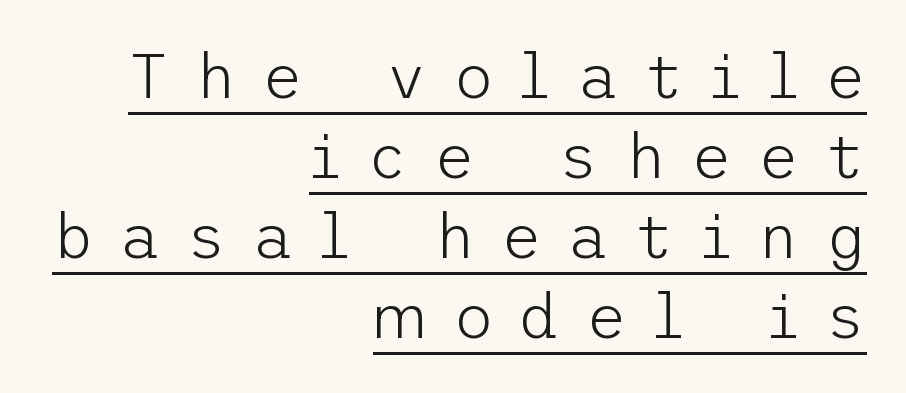
Q: Is the text bold? A: No.
Q: Is the text italic (slanted)? A: No, it is upright.
Q: Is the typeface a serif or a sans-serif typeface? A: Sans-serif.
Q: Is the text underlined? A: Yes.
Q: How is the paragraph aligned? A: Right-aligned.
Q: Is the spacing between letters normal or unusually wide? A: Unusually wide.
Q: Is the spacing between lines tight, normal or loose? A: Normal.
Q: Width (condensed, normal, or wide)? A: Normal.
Q: Stroke contrast? A: Low.
Q: x-height? A: Medium.
